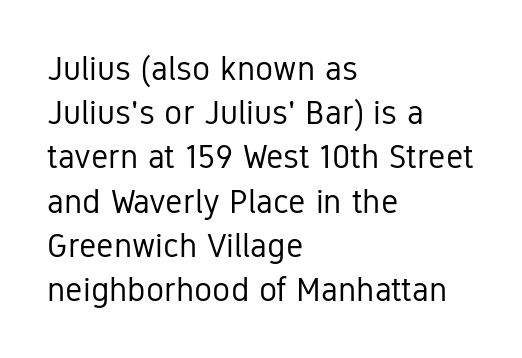
Q: Is the text bold? A: No.
Q: Is the text italic (slanted)? A: No, it is upright.
Q: Is the typeface a serif or a sans-serif typeface? A: Sans-serif.
Q: Is the text underlined? A: No.
Q: How is the paragraph aligned? A: Left-aligned.
Q: Is the spacing between letters normal or unusually wide? A: Normal.
Q: Is the spacing between lines tight, normal or loose? A: Normal.
Q: Width (condensed, normal, or wide)? A: Condensed.
Q: Stroke contrast? A: Low.
Q: x-height? A: Medium.
Q: Monospaced? A: No.
